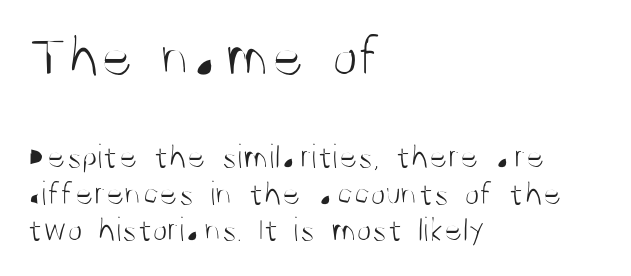
{"serif": "no", "italic": "no", "bold": "no", "weight": "light", "width": "condensed", "stroke_contrast": "medium", "x_height": "large", "monospaced": "no", "underline": "no", "align": "left", "line_spacing": "tight", "line_spacing_ratio": 1.05, "letter_spacing": "normal", "letter_spacing_em": 0.0, "larger_block": "first", "size_ratio": 1.74, "glyph_px": 61}
